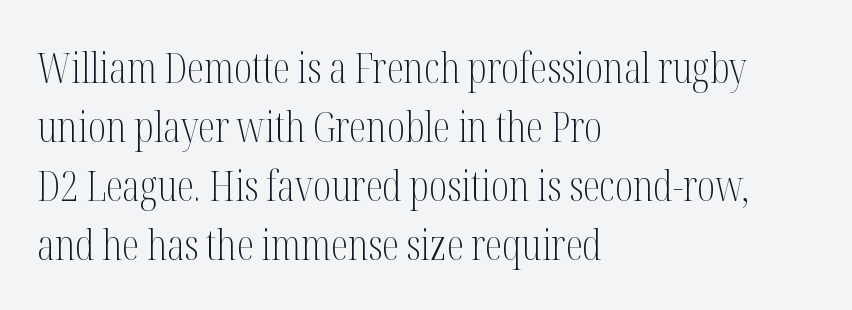
The image shows 43 px light, condensed serif type, upright; set left-aligned, normal line spacing (1.37x), normal letter spacing, not underlined; medium stroke contrast and a medium x-height.
